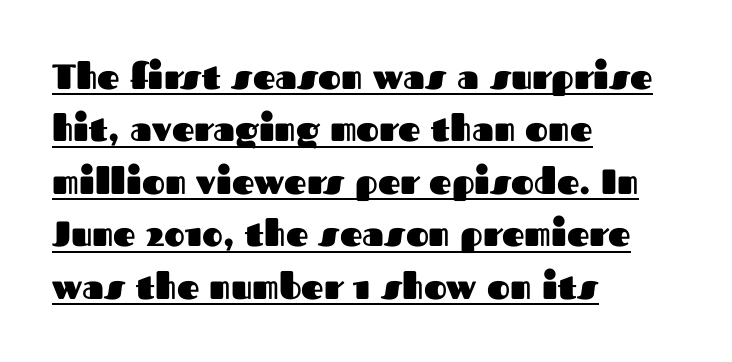
Q: Is the text bold? A: Yes.
Q: Is the text italic (slanted)? A: No, it is upright.
Q: Is the typeface a serif or a sans-serif typeface? A: Sans-serif.
Q: Is the text underlined? A: Yes.
Q: How is the paragraph aligned? A: Left-aligned.
Q: Is the spacing between letters normal or unusually wide? A: Normal.
Q: Is the spacing between lines tight, normal or loose? A: Normal.
Q: Width (condensed, normal, or wide)? A: Normal.
Q: Stroke contrast? A: Medium.
Q: x-height? A: Medium.
Q: Monospaced? A: No.
